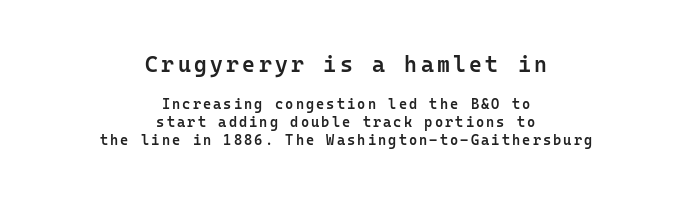
{"italic": "no", "bold": "semi", "underline": "no", "align": "center", "line_spacing": "normal", "line_spacing_ratio": 1.26, "larger_block": "first", "size_ratio": 1.57, "glyph_px": 22}
